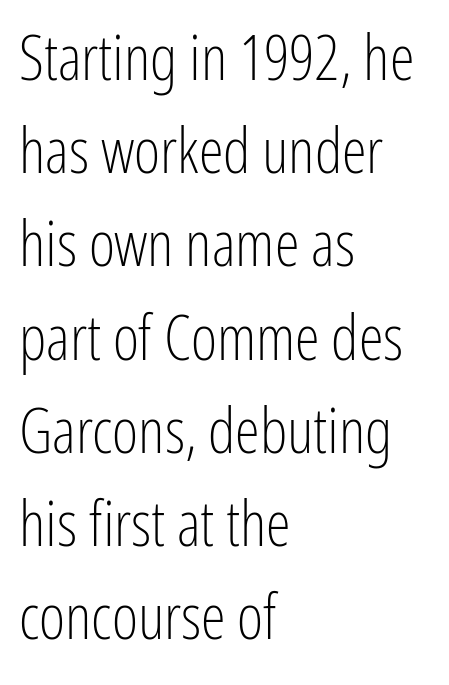
{"serif": "no", "italic": "no", "bold": "no", "weight": "light", "width": "condensed", "stroke_contrast": "low", "x_height": "medium", "monospaced": "no", "underline": "no", "align": "left", "line_spacing": "normal", "line_spacing_ratio": 1.48, "letter_spacing": "normal", "letter_spacing_em": 0.0, "glyph_px": 63}
